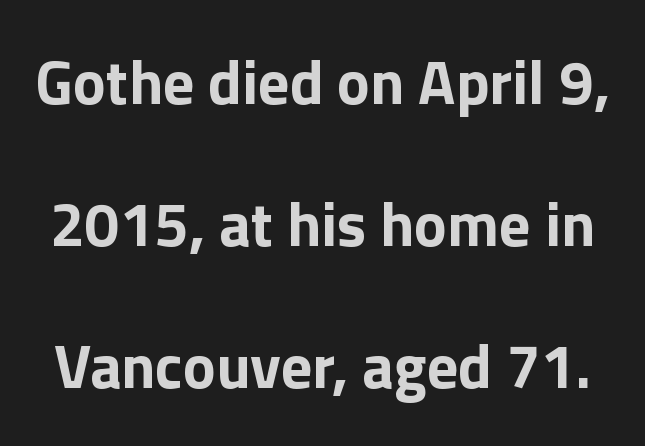
{"serif": "no", "italic": "no", "bold": "yes", "weight": "bold", "width": "normal", "x_height": "medium", "monospaced": "no", "underline": "no", "line_spacing": "loose", "line_spacing_ratio": 2.29, "letter_spacing": "normal", "letter_spacing_em": 0.0, "glyph_px": 62}
